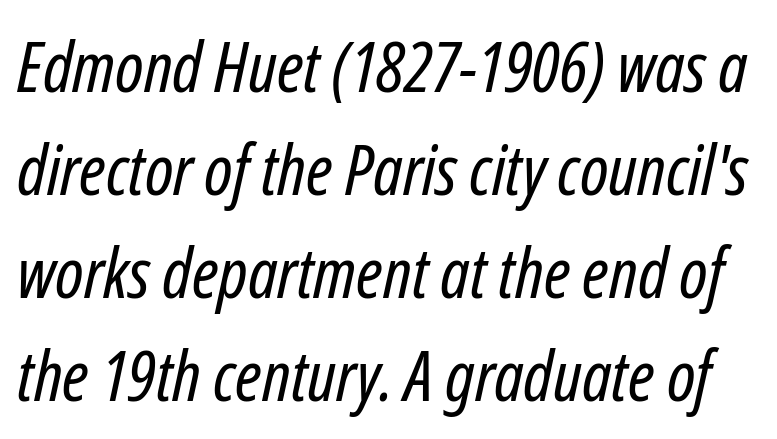
Note the varied advance widths — an 'i' is clearly narrower than an 'm'. The typeface has the unassuming heft of standard copy or less. Nothing unusual about the tracking: characters are spaced as the font intends. Yep, that's italic — everything's leaning. Descenders hang freely into open space. Interline gaps are of average width in this sample.
